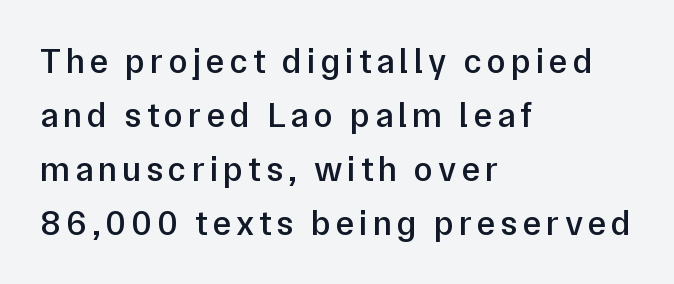
The image shows 35 px semibold sans-serif type, upright; set left-aligned, normal line spacing (1.54x), not underlined; low stroke contrast and a medium x-height.
